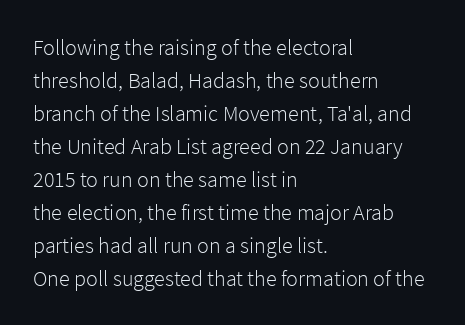
The image shows 22 px text type, upright; set left-aligned, normal line spacing (1.5x), normal letter spacing, not underlined.
